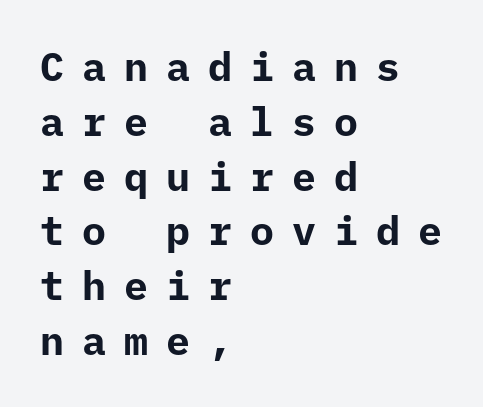
The image shows 40 px bold sans-serif type, upright, monospaced; set left-aligned, normal line spacing (1.37x), unusually wide letter spacing (+0.45 em), not underlined; low stroke contrast and a medium x-height.
